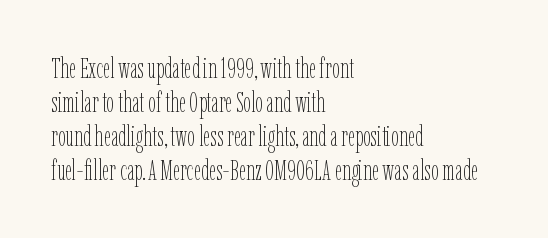
The image shows 28 px thin, condensed type, upright; set left-aligned, line spacing 1.21x, normal letter spacing, not underlined; low stroke contrast and a medium x-height.
